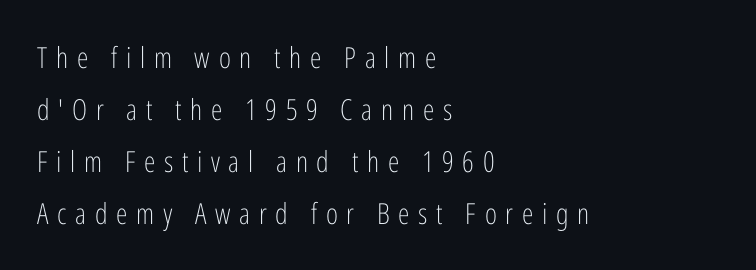
{"serif": "no", "italic": "no", "bold": "no", "weight": "light", "width": "condensed", "stroke_contrast": "low", "x_height": "medium", "monospaced": "no", "underline": "no", "align": "left", "line_spacing_ratio": 1.79, "letter_spacing": "wide", "letter_spacing_em": 0.3, "glyph_px": 29}
